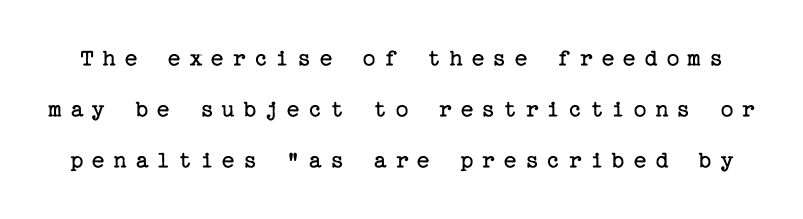
The image shows 25 px text type, upright; set loose line spacing (2.05x), unusually wide letter spacing (+0.32 em), not underlined.
